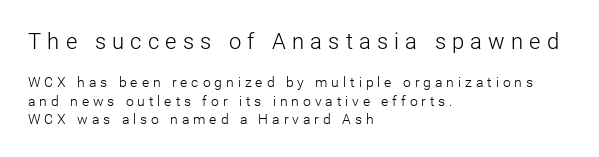
Q: Is the text bold? A: No.
Q: Is the text italic (slanted)? A: No, it is upright.
Q: Is the text underlined? A: No.
Q: How is the paragraph aligned? A: Left-aligned.
Q: Is the spacing between letters normal or unusually wide? A: Unusually wide.
Q: Is the spacing between lines tight, normal or loose? A: Normal.
Q: Which block of text is set in a larger size, the first (top) or the second (bottom)? A: The first (top) one.
